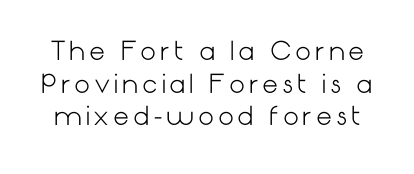
This sample uses an upright cut, with every glyph sitting square on the baseline. This block has exactly the height ordinary leading produces. Quick note: underline off. The characters are drawn with everyday or finer stroke widths.
